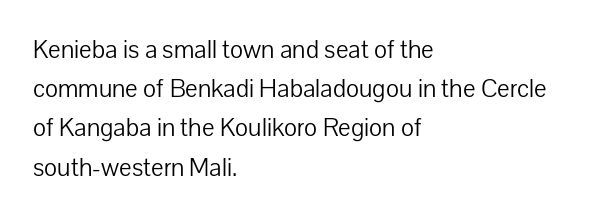
The image shows 25 px text type, upright; set left-aligned, normal line spacing (1.57x), normal letter spacing, not underlined.
